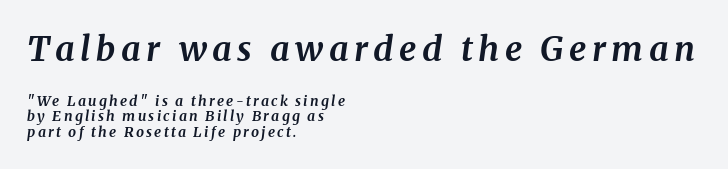
Any mark beneath the type? The region is blank. Looks like regular typesetting: each glyph gets only the width it needs. When letters slant like this, we call the style italic. Regarding serifs, this sample has them. Is the block centered? No — it sits flush against the left margin. The sample has been set heavy, in full bold.
